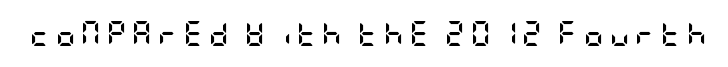
The image shows 25 px bold type, upright; set unusually wide letter spacing (+0.21 em), not underlined.
